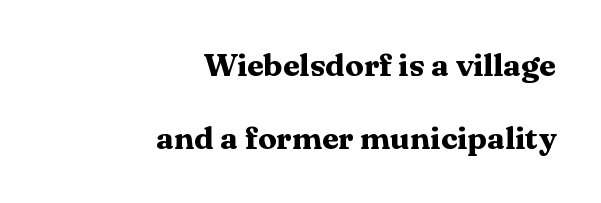
{"serif": "yes", "italic": "no", "bold": "yes", "weight": "heavy", "width": "wide", "stroke_contrast": "medium", "x_height": "medium", "monospaced": "no", "underline": "no", "align": "right", "line_spacing": "loose", "line_spacing_ratio": 2.36, "letter_spacing": "normal", "letter_spacing_em": 0.0, "glyph_px": 31}
